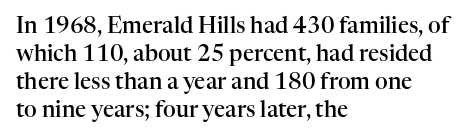
{"italic": "no", "bold": "semi", "underline": "no", "align": "left", "line_spacing": "normal", "line_spacing_ratio": 1.27, "letter_spacing": "normal", "letter_spacing_em": 0.0, "glyph_px": 22}
